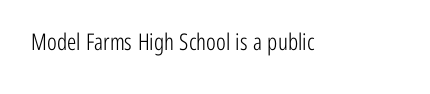
Q: Is the text bold? A: No.
Q: Is the text italic (slanted)? A: No, it is upright.
Q: Is the text underlined? A: No.
Q: Is the spacing between letters normal or unusually wide? A: Normal.
